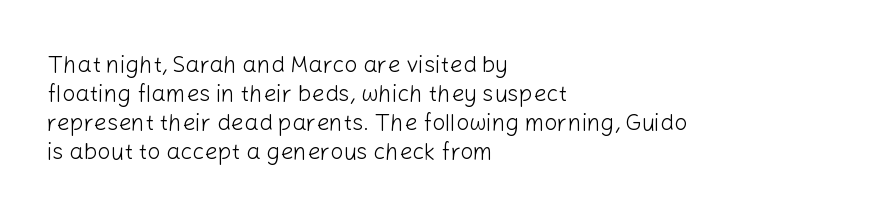
{"italic": "no", "bold": "no", "underline": "no", "align": "left", "line_spacing": "normal", "line_spacing_ratio": 1.26, "letter_spacing": "normal", "letter_spacing_em": 0.0, "glyph_px": 23}
